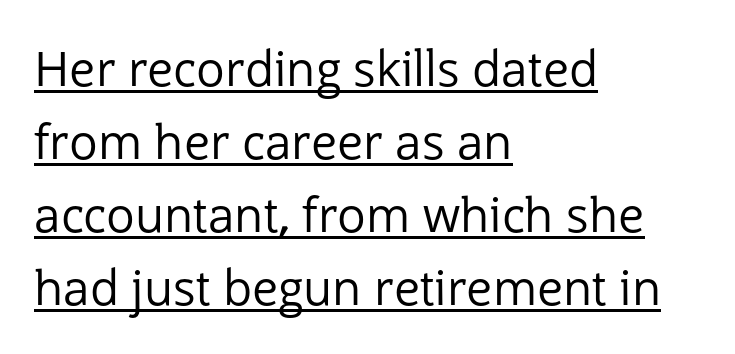
{"serif": "no", "italic": "no", "bold": "no", "weight": "regular", "width": "normal", "stroke_contrast": "low", "x_height": "medium", "monospaced": "no", "underline": "yes", "align": "left", "line_spacing": "normal", "line_spacing_ratio": 1.52, "letter_spacing": "normal", "letter_spacing_em": 0.0, "glyph_px": 48}
